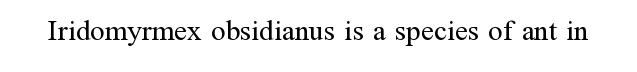
Quick note: underline off. The rendering keeps characters at their native spacing. Weight: not bold — regular or lighter. A typesetter would label this face a serif. Quick note: not italic, upright. Note the varied advance widths — an 'i' is clearly narrower than an 'm'.
